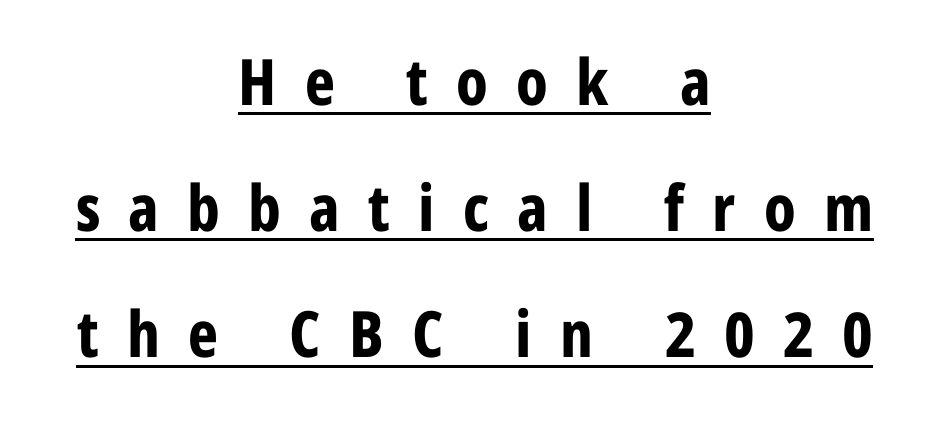
The image shows 64 px bold, condensed sans-serif type, upright; set centered, loose line spacing (1.97x), unusually wide letter spacing (+0.44 em), underlined; low stroke contrast and a medium x-height.
